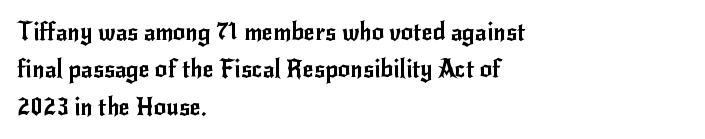
Quick note: interline space is typical. Ordinary non-slanted type is in use. The glyphs are unaccompanied by any horizontal stroke below them. The setting favours the left margin, as ordinary paragraphs usually do.
